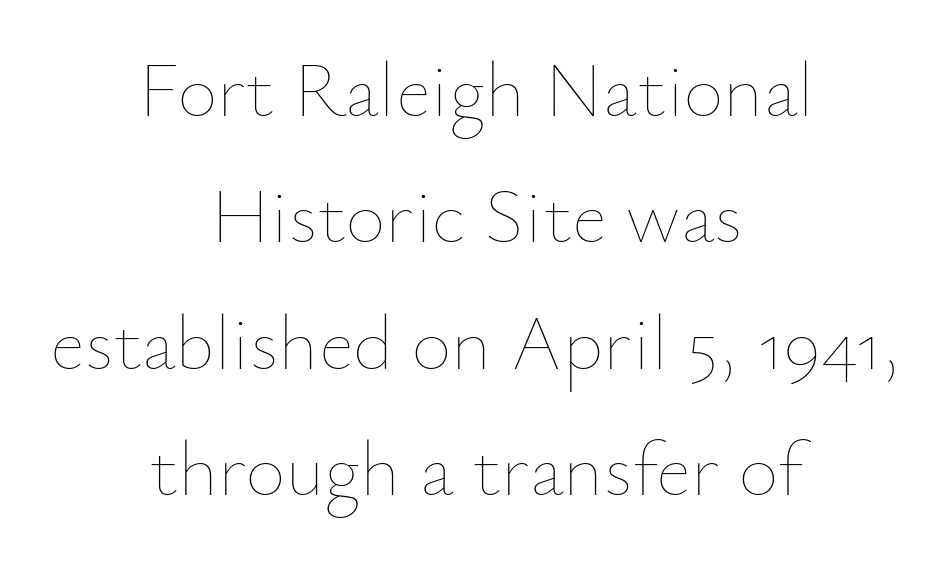
The image shows 77 px thin type, upright; set centered, normal line spacing (1.64x), normal letter spacing, not underlined; low stroke contrast and a small x-height.
